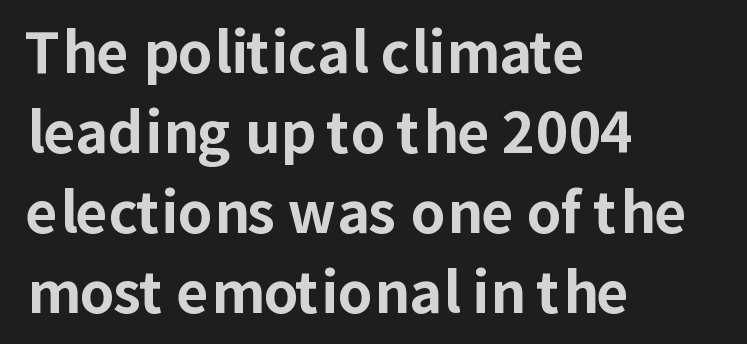
The image shows 56 px bold sans-serif type, upright; set left-aligned, normal line spacing (1.43x), normal letter spacing, not underlined; low stroke contrast and a medium x-height.
